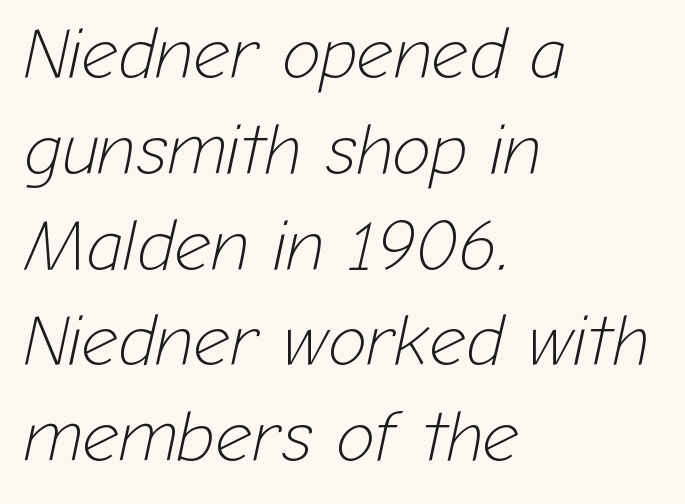
{"italic": "yes", "lean": "right", "slant_degrees": 12, "bold": "no", "weight": "light", "width": "normal", "stroke_contrast": "low", "x_height": "medium", "monospaced": "no", "underline": "no", "align": "left", "line_spacing": "normal", "line_spacing_ratio": 1.33, "letter_spacing": "normal", "letter_spacing_em": 0.0, "glyph_px": 72}
